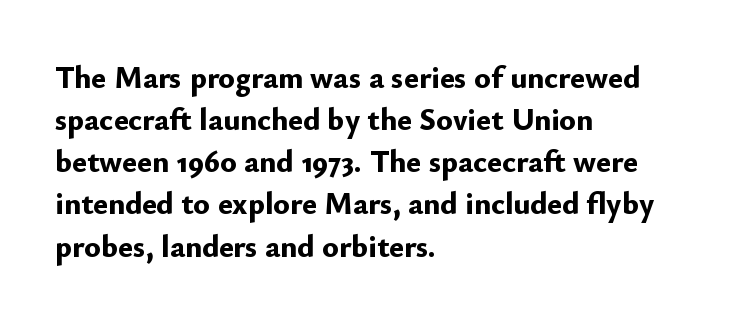
Q: Is the text bold? A: Yes.
Q: Is the text italic (slanted)? A: No, it is upright.
Q: Is the typeface a serif or a sans-serif typeface? A: Sans-serif.
Q: Is the text underlined? A: No.
Q: How is the paragraph aligned? A: Left-aligned.
Q: Is the spacing between letters normal or unusually wide? A: Normal.
Q: Is the spacing between lines tight, normal or loose? A: Normal.
Q: Width (condensed, normal, or wide)? A: Normal.
Q: Stroke contrast? A: Low.
Q: x-height? A: Small.
Q: Monospaced? A: No.
